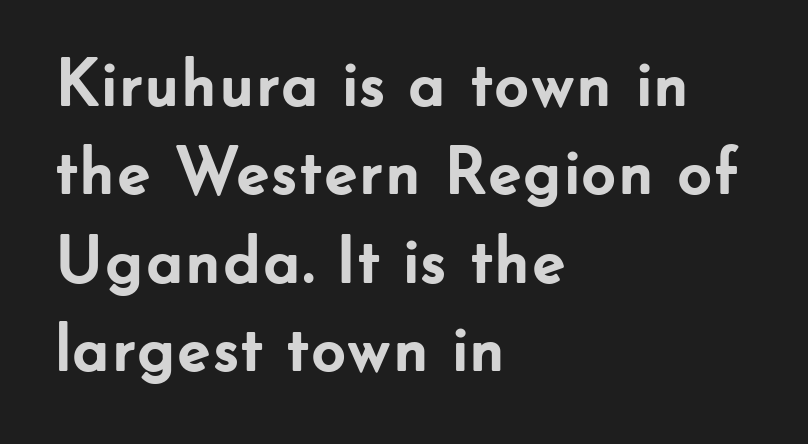
Only glyphs here, with clear space below each row. This rendering uses left alignment, leaving the right contour irregular. Is this a fixed-width face? No — the glyphs have proportional, varying widths. How would I describe the line gaps? Plain and ordinary.
